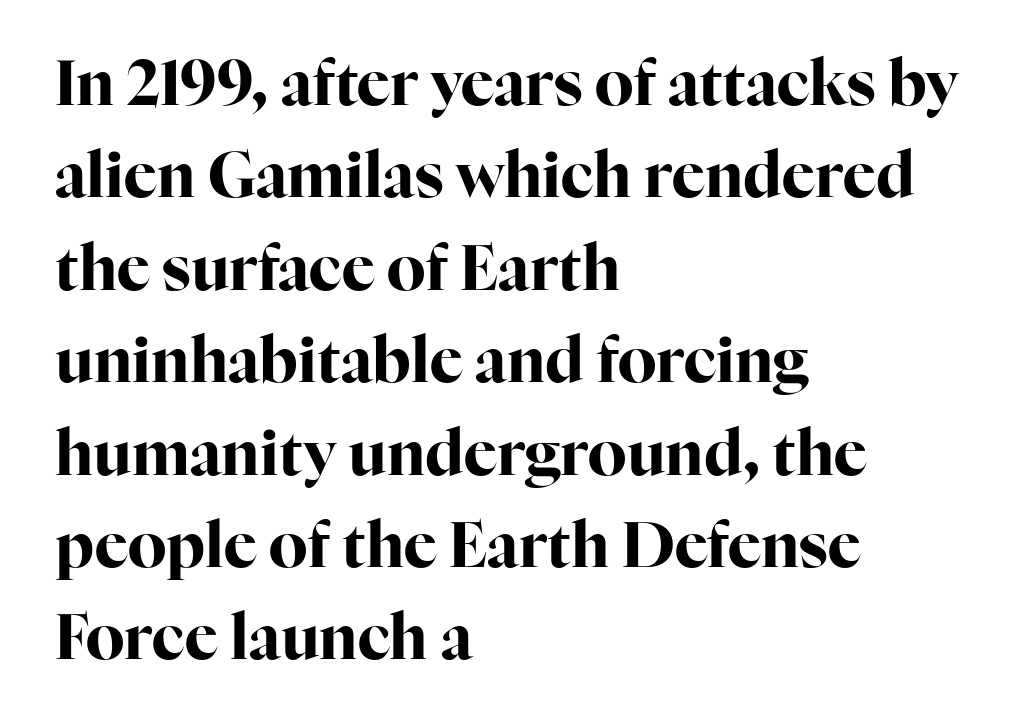
These lines are rendered in a variable-pitch font. Descender tails drop into unmarked territory. Regular leading. No italicization has been applied; the sample stays upright. Its strokes are broad and dark, the hallmark of bold type. Does the type have serifs? Yes, each stem ends in a small foot.
